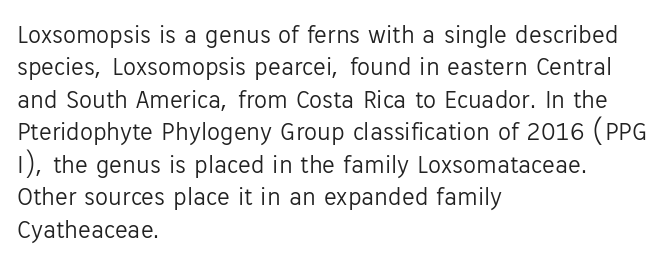
{"italic": "no", "bold": "no", "underline": "no", "align": "left", "line_spacing": "normal", "line_spacing_ratio": 1.25, "letter_spacing": "normal", "letter_spacing_em": 0.0, "glyph_px": 26}
